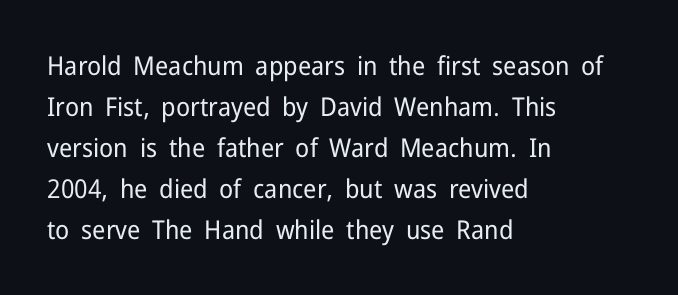
Q: Is the text bold? A: No.
Q: Is the text italic (slanted)? A: No, it is upright.
Q: Is the text underlined? A: No.
Q: How is the paragraph aligned? A: Left-aligned.
Q: Is the spacing between letters normal or unusually wide? A: Normal.
Q: Is the spacing between lines tight, normal or loose? A: Normal.
